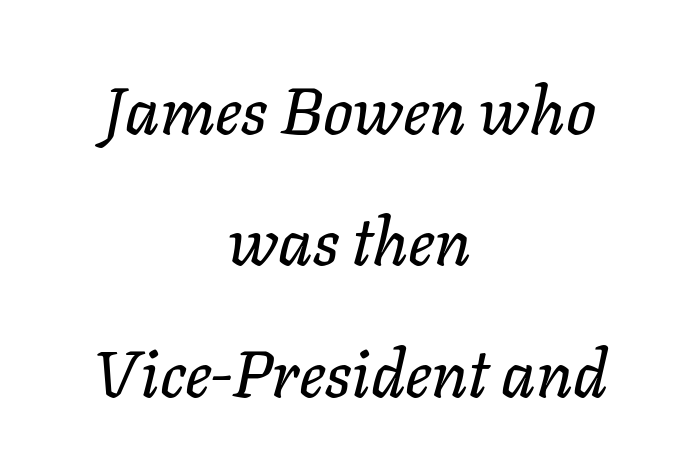
Does extra space separate the letters? No, they use regular spacing. This sample trades compactness for vertical openness between lines. These lines stack symmetrically, like a column narrowing and widening about its center. The rendering uses natural spacing where letterforms have individual widths. Underline: absent.
